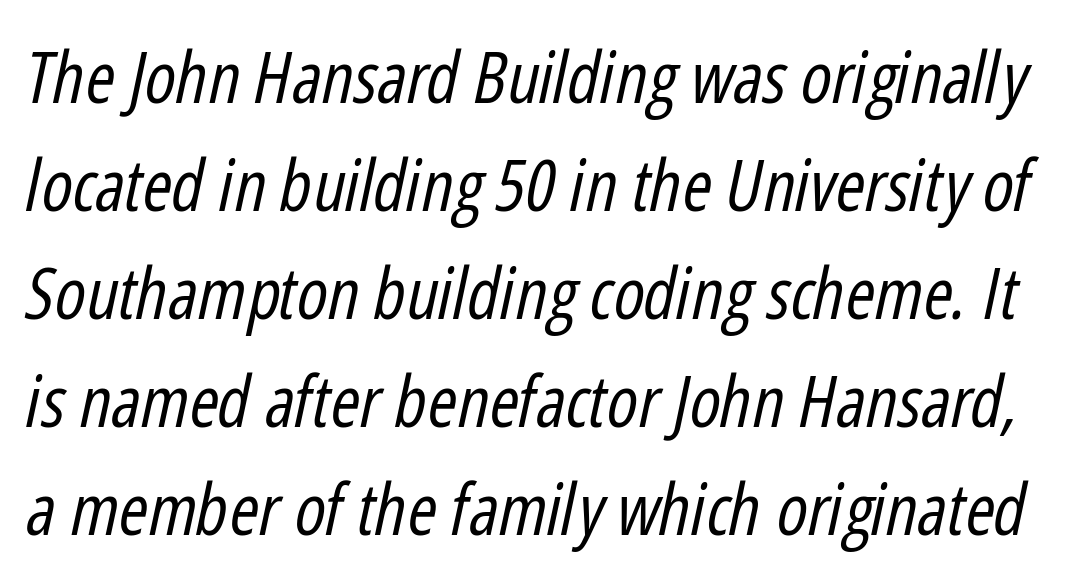
Q: Is the text bold? A: No.
Q: Is the text italic (slanted)? A: Yes, it leans right by about 12 degrees.
Q: Is the text underlined? A: No.
Q: Is the spacing between letters normal or unusually wide? A: Normal.
Q: Is the spacing between lines tight, normal or loose? A: Normal.
Q: Width (condensed, normal, or wide)? A: Condensed.
Q: Stroke contrast? A: Low.
Q: x-height? A: Medium.
Q: Monospaced? A: No.
